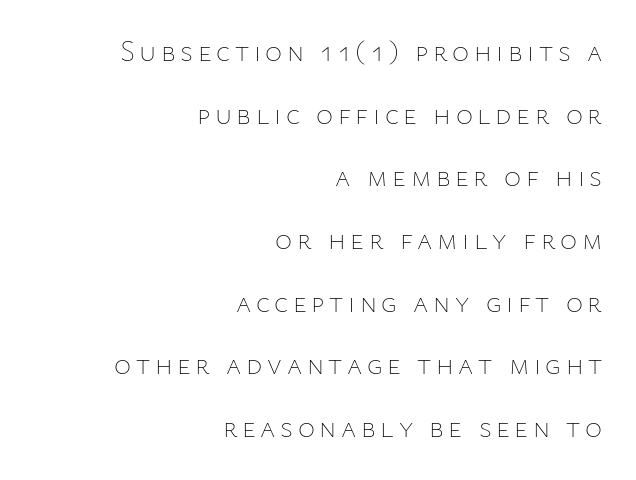
The compositor pushed each line to the right boundary. Do the characters align in a grid? No, the font is proportional. Quick note: underline off. The line-height multiplier appears high, well above default.
